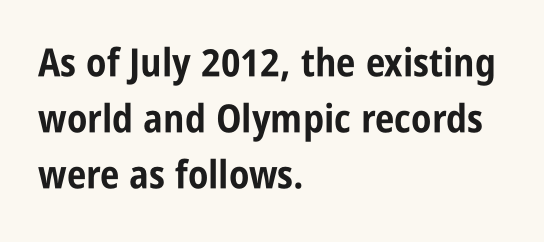
The image shows 39 px bold, condensed sans-serif type, upright; set left-aligned, normal line spacing (1.43x), normal letter spacing, not underlined; low stroke contrast and a large x-height.
